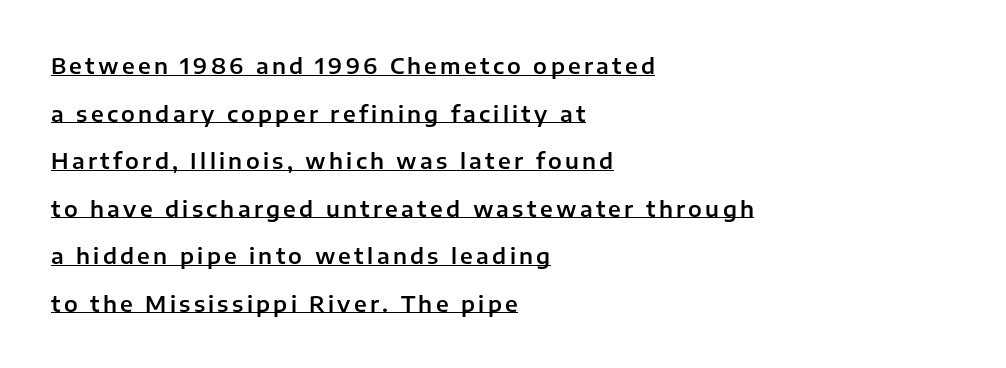
A classic flush-left, rag-right setting is used for this passage. Check the space under the baseline: a stroke is drawn there. Leading: increased. The axis of the letterforms is exactly vertical.
